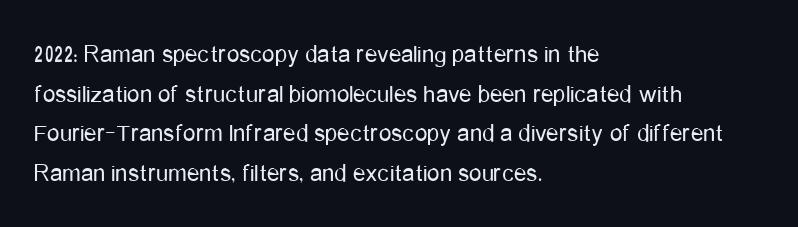
{"italic": "no", "bold": "no", "underline": "no", "align": "left", "line_spacing": "normal", "line_spacing_ratio": 1.59, "letter_spacing": "normal", "letter_spacing_em": 0.0, "glyph_px": 25}
